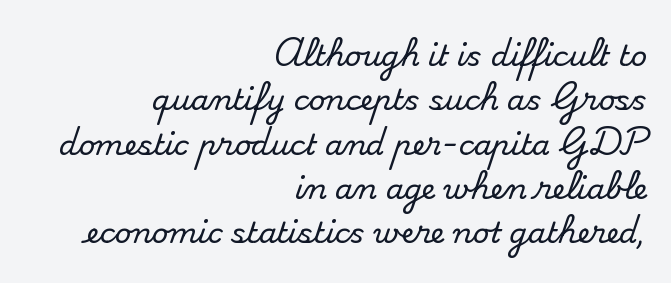
Q: Is the text italic (slanted)? A: Yes.
Q: Is the text underlined? A: No.
Q: How is the paragraph aligned? A: Right-aligned.
Q: Is the spacing between letters normal or unusually wide? A: Normal.
Q: Is the spacing between lines tight, normal or loose? A: Normal.
Q: Width (condensed, normal, or wide)? A: Normal.
Q: Stroke contrast? A: Medium.
Q: x-height? A: Small.
Q: Monospaced? A: No.
